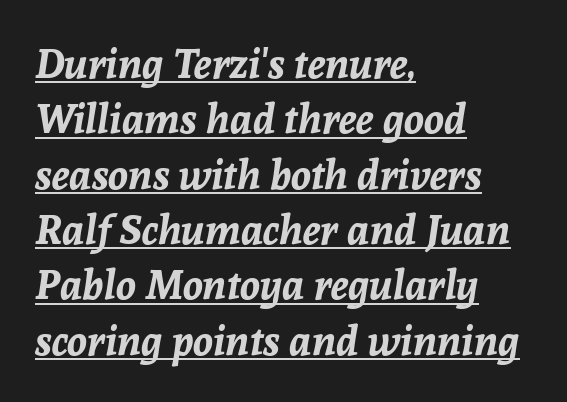
{"italic": "yes", "lean": "right", "slant_degrees": 8, "bold": "yes", "weight": "bold", "width": "normal", "stroke_contrast": "low", "x_height": "medium", "monospaced": "no", "underline": "yes", "align": "left", "line_spacing": "normal", "line_spacing_ratio": 1.35, "letter_spacing": "normal", "letter_spacing_em": 0.0, "glyph_px": 41}
